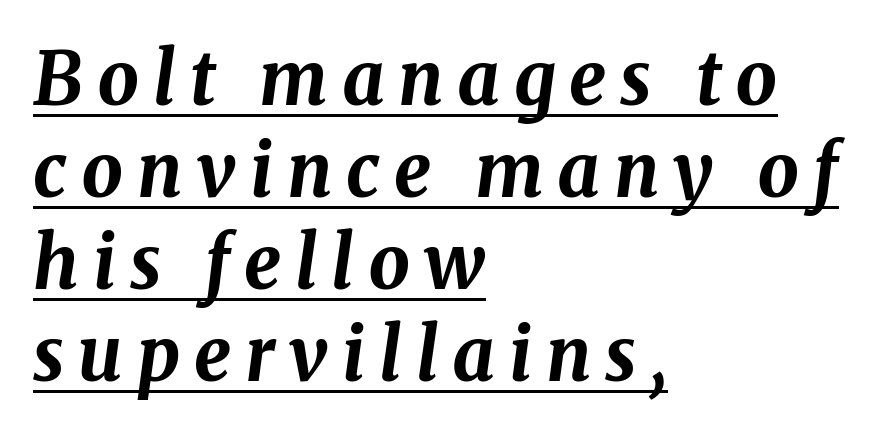
{"italic": "yes", "lean": "right", "slant_degrees": 8, "bold": "yes", "weight": "bold", "width": "normal", "stroke_contrast": "medium", "x_height": "medium", "monospaced": "no", "underline": "yes", "align": "left", "line_spacing": "normal", "line_spacing_ratio": 1.26, "glyph_px": 73}
